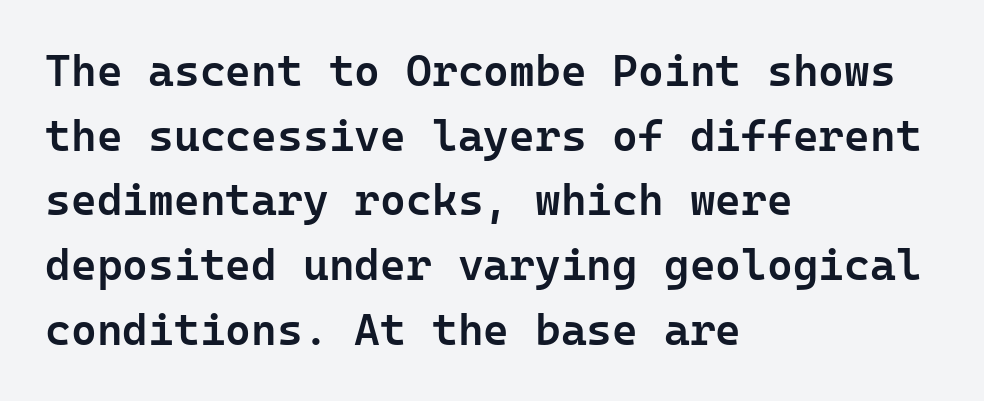
The image shows 44 px semibold sans-serif type, upright; set left-aligned, normal line spacing (1.47x), normal letter spacing, not underlined; low stroke contrast and a medium x-height.
